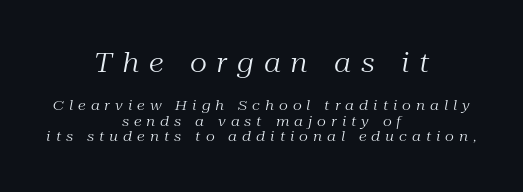
Which chunk is bigger? The first one — the top block dwarfs the bottom. This rendering features lettering with no underline. The weight tops out at a normal text grade. Italic: yes, the glyphs are oblique. These lines have a slow, spaced-out rhythm from letter to letter. Short and long lines alike share a common midpoint.
